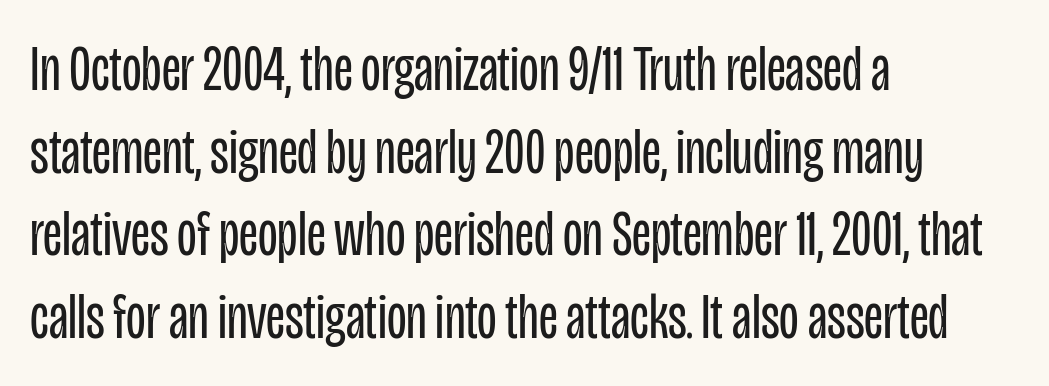
Q: Is the text bold? A: No.
Q: Is the text italic (slanted)? A: No, it is upright.
Q: Is the typeface a serif or a sans-serif typeface? A: Sans-serif.
Q: Is the text underlined? A: No.
Q: How is the paragraph aligned? A: Left-aligned.
Q: Is the spacing between letters normal or unusually wide? A: Normal.
Q: Is the spacing between lines tight, normal or loose? A: Normal.
Q: Width (condensed, normal, or wide)? A: Condensed.
Q: Stroke contrast? A: Low.
Q: x-height? A: Large.
Q: Monospaced? A: No.
